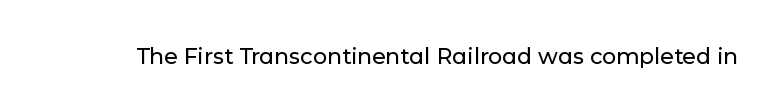
Q: Is the text italic (slanted)? A: No, it is upright.
Q: Is the text underlined? A: No.
Q: Is the spacing between letters normal or unusually wide? A: Normal.
